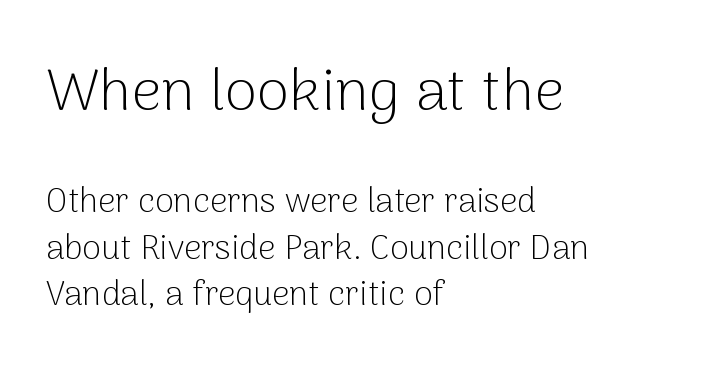
The image shows 59 px light sans-serif type, upright; set left-aligned, normal line spacing (1.38x), normal letter spacing, not underlined; the first (top) block is 1.74x larger; low stroke contrast and a medium x-height.
